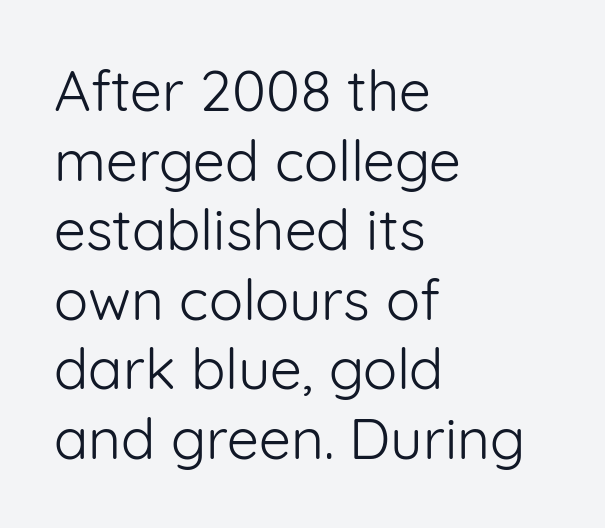
Unlike italic type, these characters show no tilt at all. The passage shown is typeset with a sans-serif family. In terms of letterspacing, this is plain default setting. Character widths vary here, with narrow letters taking less room than wide ones.
